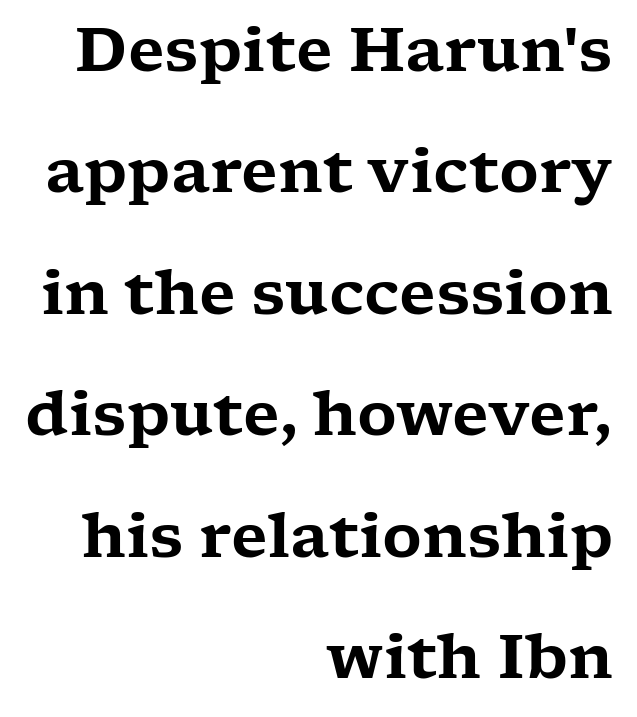
The image shows 61 px wide serif type, upright; set right-aligned, loose line spacing (1.99x), normal letter spacing, not underlined; low stroke contrast and a medium x-height.
